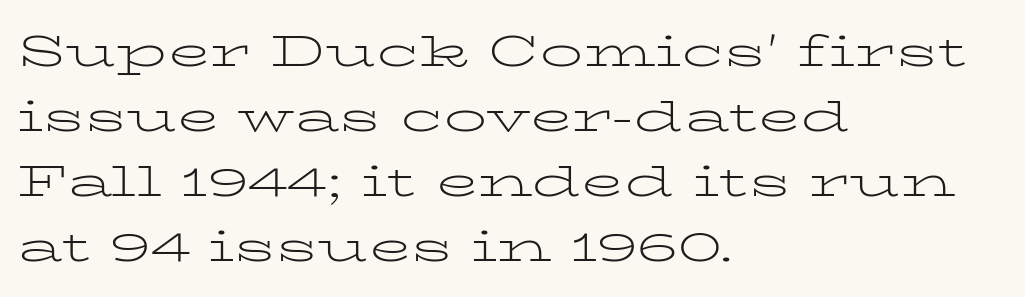
Q: Is the text bold? A: No.
Q: Is the text italic (slanted)? A: No, it is upright.
Q: Is the typeface a serif or a sans-serif typeface? A: Serif.
Q: Is the text underlined? A: No.
Q: How is the paragraph aligned? A: Left-aligned.
Q: Is the spacing between letters normal or unusually wide? A: Normal.
Q: Is the spacing between lines tight, normal or loose? A: Normal.
Q: Width (condensed, normal, or wide)? A: Wide.
Q: Stroke contrast? A: Low.
Q: x-height? A: Medium.
Q: Monospaced? A: No.
